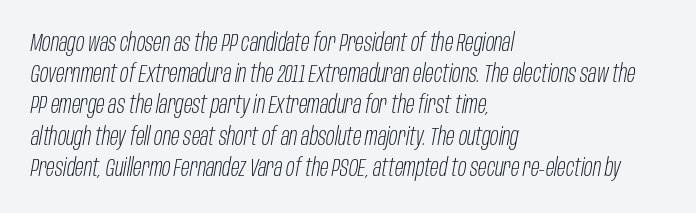
How are the letters spaced? Ordinarily, with no added tracking. The typography opts for an oblique posture over an upright one. Nothing heavy about these letters — not bold at all. Successive baselines arrive at the customary interval. The words here are not underlined. A classic flush-left, rag-right setting is used for this passage.
